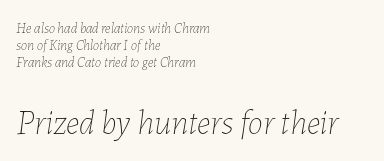
Q: Is the text bold? A: No.
Q: Is the text italic (slanted)? A: Yes, it leans right by about 7 degrees.
Q: Is the text underlined? A: No.
Q: How is the paragraph aligned? A: Left-aligned.
Q: Is the spacing between letters normal or unusually wide? A: Normal.
Q: Which block of text is set in a larger size, the first (top) or the second (bottom)? A: The second (bottom) one.
Q: Width (condensed, normal, or wide)? A: Normal.
Q: Stroke contrast? A: Low.
Q: x-height? A: Medium.
Q: Monospaced? A: No.
